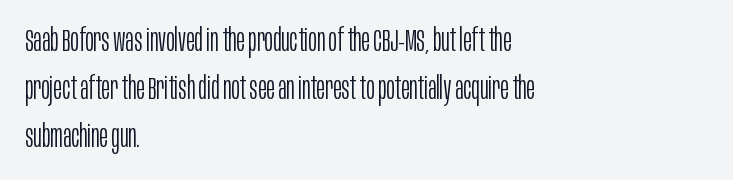
{"serif": "no", "italic": "no", "bold": "no", "weight": "light", "width": "condensed", "stroke_contrast": "low", "x_height": "large", "monospaced": "no", "underline": "no", "align": "left", "line_spacing": "normal", "line_spacing_ratio": 1.5, "letter_spacing": "normal", "letter_spacing_em": 0.0, "glyph_px": 32}
